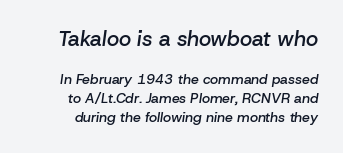
Q: Is the text bold? A: Semi-bold.
Q: Is the text italic (slanted)? A: Yes, it leans right by about 8 degrees.
Q: Is the text underlined? A: No.
Q: Is the spacing between letters normal or unusually wide? A: Normal.
Q: Is the spacing between lines tight, normal or loose? A: Normal.
Q: Which block of text is set in a larger size, the first (top) or the second (bottom)? A: The first (top) one.
